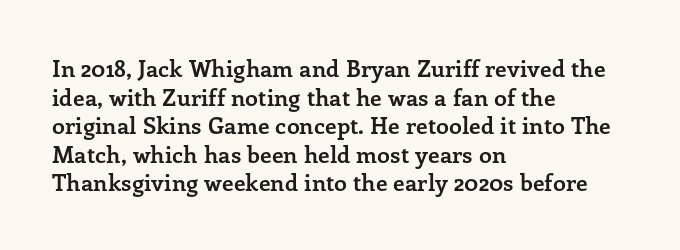
Every character sits straight up, as roman type does. Stroke thickness is high; the sample reads as a true bold. Inter-character spacing is left at the font's built-in metrics. Casual observation: everything's shoved over to the left. The specimen omits any rule beneath the text block's lines.
